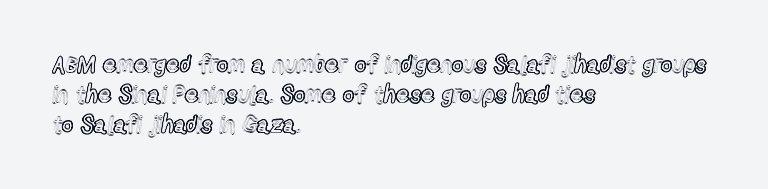
The image shows 24 px text type; set left-aligned, normal line spacing (1.25x), normal letter spacing, not underlined.
